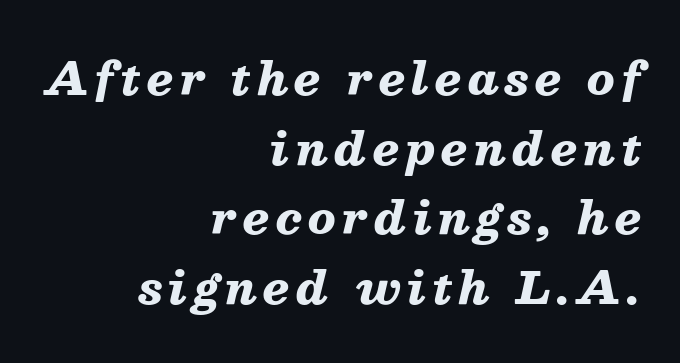
The rows are spaced the way most documents space them. The lines are quadded right. There's an unmistakable incline to the writing here. A typesetter would call this proportional, since set widths differ per character. Lines of text with bare space underneath. Caption: bold face, heavy strokes.
